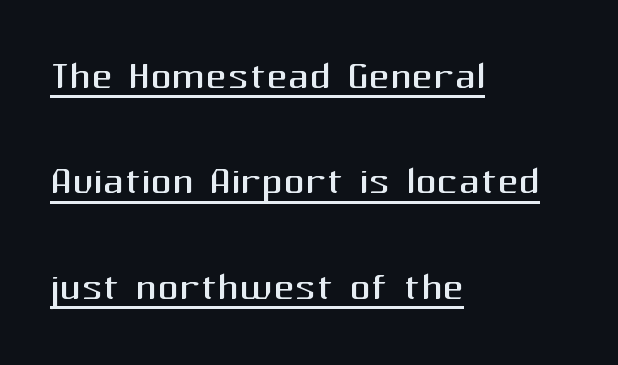
In terms of letterspacing, this is plain default setting. Vertical strokes here are truly vertical. These characters rest on top of a visible drawn line. Letters have the restrained weight of plain body copy at most.
